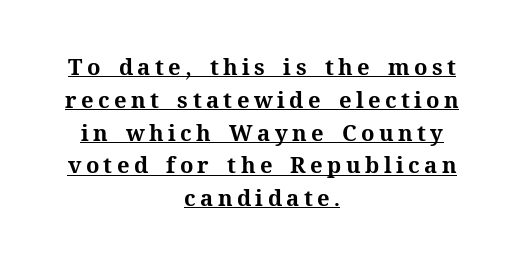
Glyph-to-glyph distance is far greater than everyday printed text. Has an underline been added? It has. If you folded the block vertically in half, each line would mirror itself in length. Bold? Absolutely — the strokes are thick and heavy.
